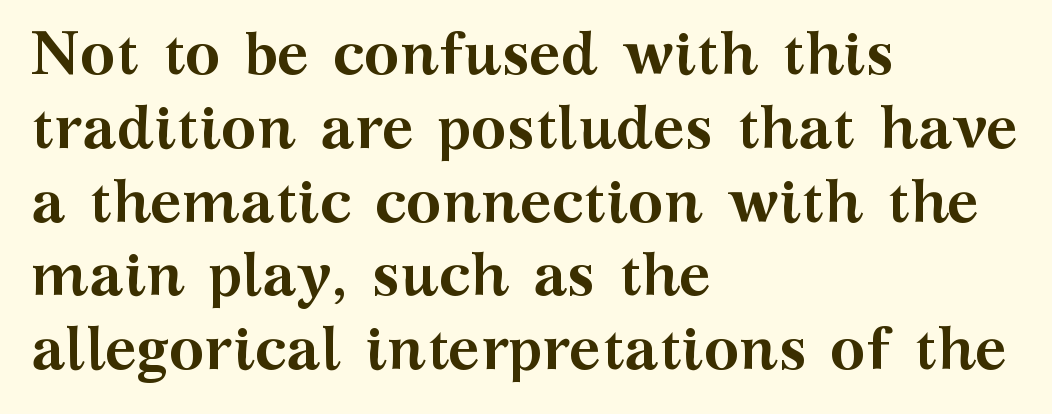
Q: Is the text bold? A: Yes.
Q: Is the text italic (slanted)? A: No, it is upright.
Q: Is the typeface a serif or a sans-serif typeface? A: Serif.
Q: Is the text underlined? A: No.
Q: How is the paragraph aligned? A: Left-aligned.
Q: Is the spacing between letters normal or unusually wide? A: Normal.
Q: Width (condensed, normal, or wide)? A: Wide.
Q: Stroke contrast? A: Medium.
Q: x-height? A: Medium.
Q: Monospaced? A: No.
